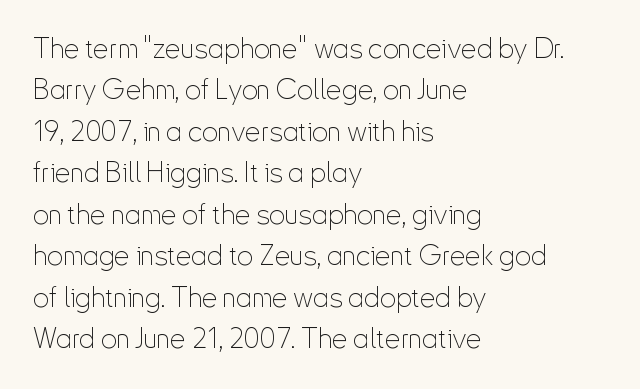
The image shows 28 px thin, condensed sans-serif type, upright; set left-aligned, normal line spacing (1.48x), normal letter spacing, not underlined; low stroke contrast and a small x-height.
